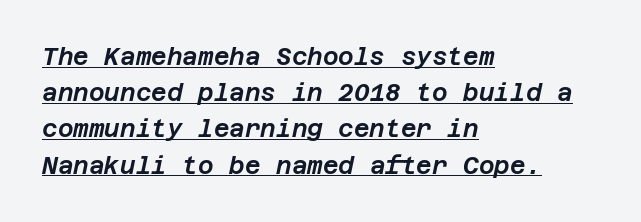
Q: Is the text italic (slanted)? A: Yes, it leans right by about 12 degrees.
Q: Is the text underlined? A: Yes.
Q: How is the paragraph aligned? A: Left-aligned.
Q: Is the spacing between letters normal or unusually wide? A: Normal.
Q: Is the spacing between lines tight, normal or loose? A: Normal.
